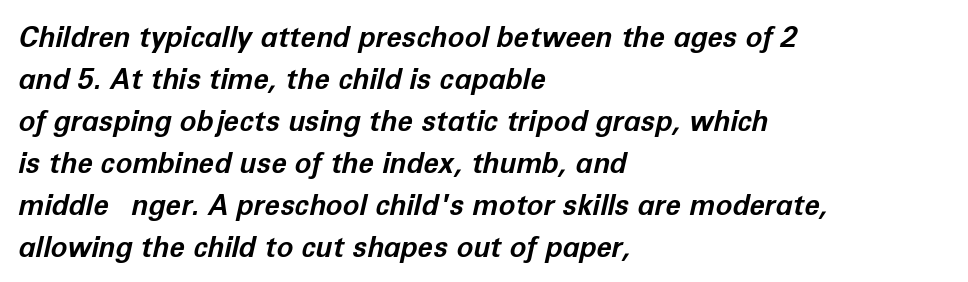
Successive baselines arrive at the customary interval. Bare-footed words on every line. What weight is shown? A full bold with thick strokes. Between one letter and the next there's only the usual sliver of space.
